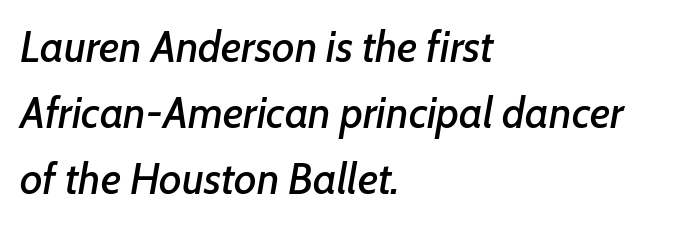
{"italic": "yes", "lean": "right", "slant_degrees": 7, "width": "normal", "stroke_contrast": "low", "x_height": "medium", "monospaced": "no", "underline": "no", "align": "left", "line_spacing": "normal", "line_spacing_ratio": 1.53, "letter_spacing": "normal", "letter_spacing_em": 0.0, "glyph_px": 43}
